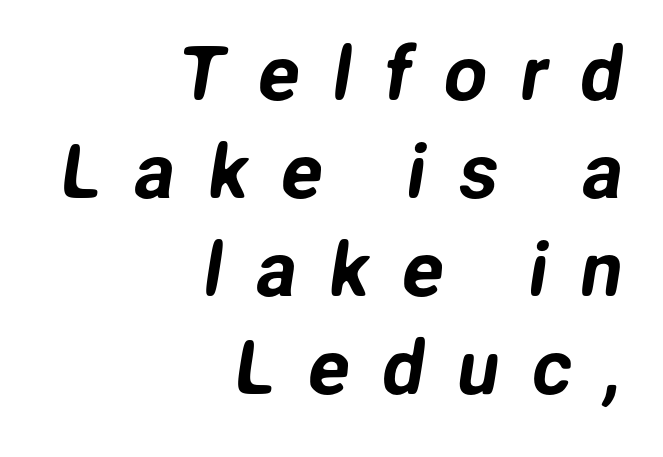
The image shows 76 px sans-serif type; set right-aligned, normal line spacing (1.29x), unusually wide letter spacing (+0.43 em), not underlined; low stroke contrast and a medium x-height.
